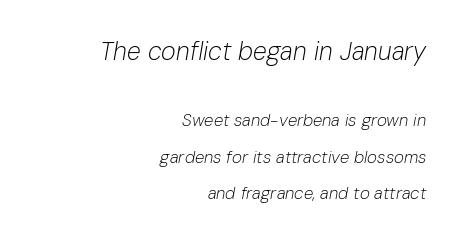
Weight: regular or lighter. A flush-right, rag-left setting is used for this passage. Underline: absent. The passage shown has conventional tracking throughout.
